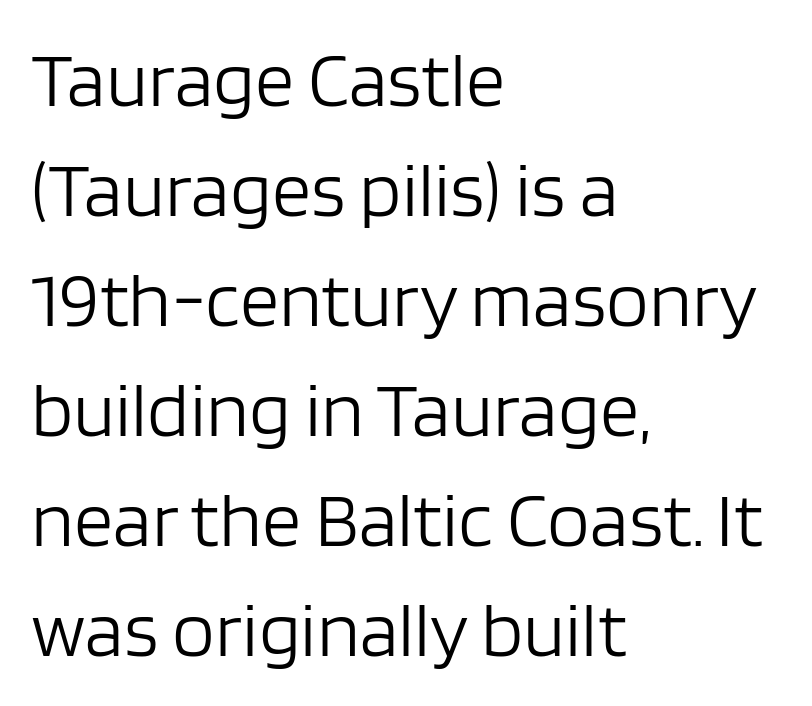
Q: Is the text bold? A: No.
Q: Is the text italic (slanted)? A: No, it is upright.
Q: Is the typeface a serif or a sans-serif typeface? A: Sans-serif.
Q: Is the text underlined? A: No.
Q: How is the paragraph aligned? A: Left-aligned.
Q: Is the spacing between letters normal or unusually wide? A: Normal.
Q: Is the spacing between lines tight, normal or loose? A: Normal.
Q: Width (condensed, normal, or wide)? A: Normal.
Q: Stroke contrast? A: Low.
Q: x-height? A: Large.
Q: Monospaced? A: No.
